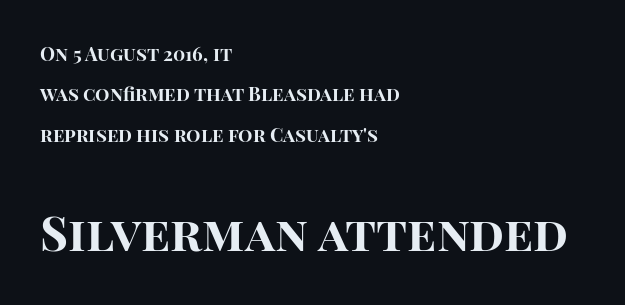
Q: Is the text bold? A: Yes.
Q: Is the text italic (slanted)? A: No, it is upright.
Q: Is the typeface a serif or a sans-serif typeface? A: Sans-serif.
Q: Is the text underlined? A: No.
Q: How is the paragraph aligned? A: Left-aligned.
Q: Is the spacing between letters normal or unusually wide? A: Normal.
Q: Is the spacing between lines tight, normal or loose? A: Loose.
Q: Which block of text is set in a larger size, the first (top) or the second (bottom)? A: The second (bottom) one.
Q: Width (condensed, normal, or wide)? A: Normal.
Q: Stroke contrast? A: High.
Q: x-height? A: Large.
Q: Monospaced? A: No.
